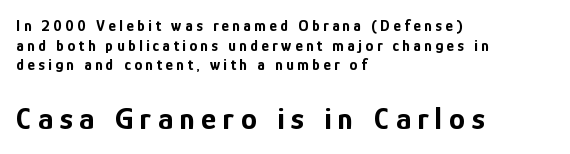
{"serif": "no", "italic": "no", "bold": "yes", "weight": "bold", "width": "condensed", "stroke_contrast": "low", "x_height": "medium", "monospaced": "no", "underline": "no", "align": "left", "line_spacing_ratio": 1.22, "letter_spacing": "wide", "letter_spacing_em": 0.21, "larger_block": "second", "size_ratio": 2.0, "glyph_px": 32}
